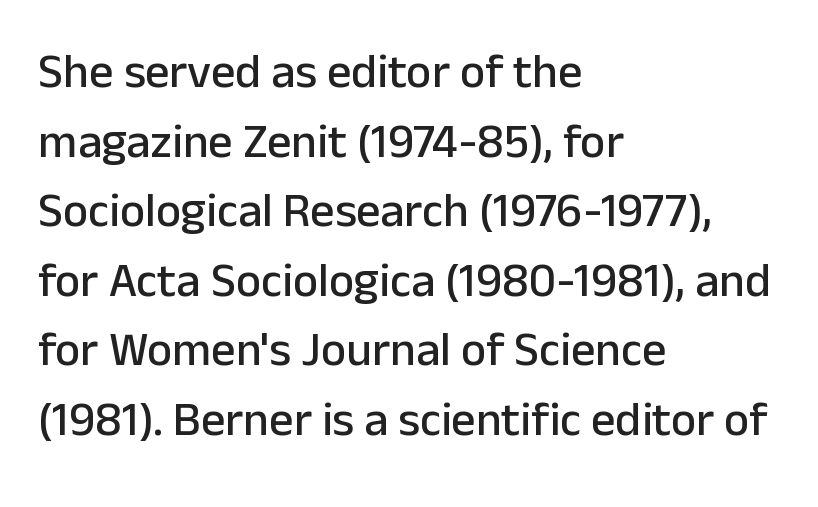
Q: Is the text italic (slanted)? A: No, it is upright.
Q: Is the typeface a serif or a sans-serif typeface? A: Sans-serif.
Q: Is the text underlined? A: No.
Q: How is the paragraph aligned? A: Left-aligned.
Q: Is the spacing between letters normal or unusually wide? A: Normal.
Q: Is the spacing between lines tight, normal or loose? A: Normal.
Q: Width (condensed, normal, or wide)? A: Normal.
Q: Stroke contrast? A: Low.
Q: x-height? A: Medium.
Q: Monospaced? A: No.
